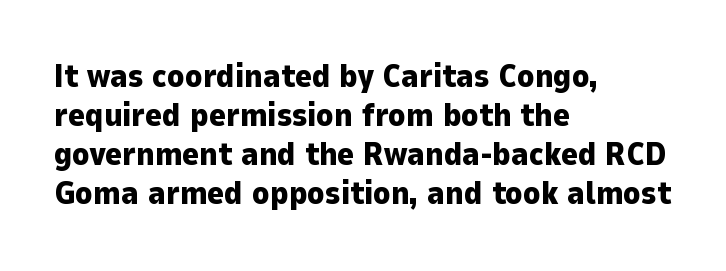
The image shows 32 px heavy sans-serif type, upright; set left-aligned, line spacing 1.22x, normal letter spacing, not underlined; low stroke contrast and a medium x-height.
